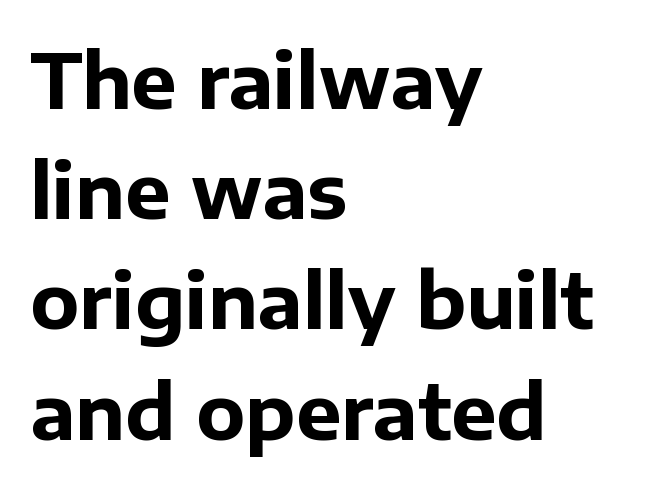
A dark, heavy texture on the line: the type is bold. Unlike italic type, these characters show no tilt at all. Words appear dense and cohesive because spacing is normal. Leading matches the norm, producing a regular column. Beneath every word, the page is bare. Alignment: flush left.
